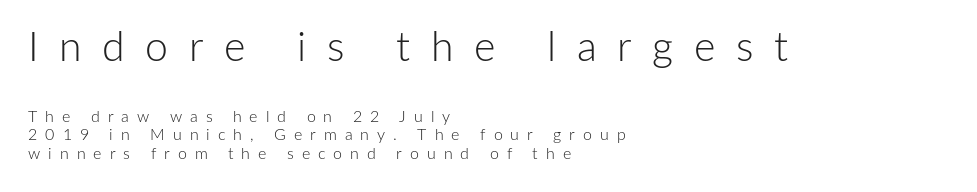
Q: Is the text bold? A: No.
Q: Is the text italic (slanted)? A: No, it is upright.
Q: Is the typeface a serif or a sans-serif typeface? A: Sans-serif.
Q: Is the text underlined? A: No.
Q: How is the paragraph aligned? A: Left-aligned.
Q: Is the spacing between letters normal or unusually wide? A: Unusually wide.
Q: Which block of text is set in a larger size, the first (top) or the second (bottom)? A: The first (top) one.
Q: Width (condensed, normal, or wide)? A: Normal.
Q: Stroke contrast? A: Low.
Q: x-height? A: Medium.
Q: Monospaced? A: No.
